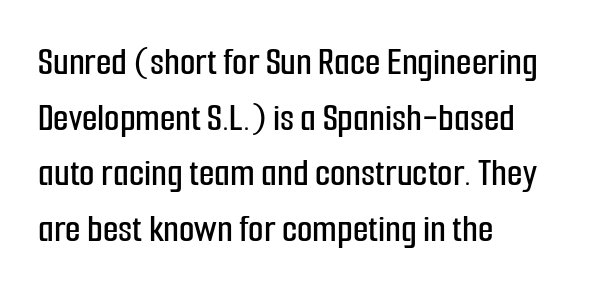
{"serif": "no", "italic": "no", "width": "condensed", "stroke_contrast": "low", "x_height": "medium", "monospaced": "no", "underline": "no", "align": "left", "line_spacing": "normal", "line_spacing_ratio": 1.39, "letter_spacing": "normal", "letter_spacing_em": 0.0, "glyph_px": 40}
